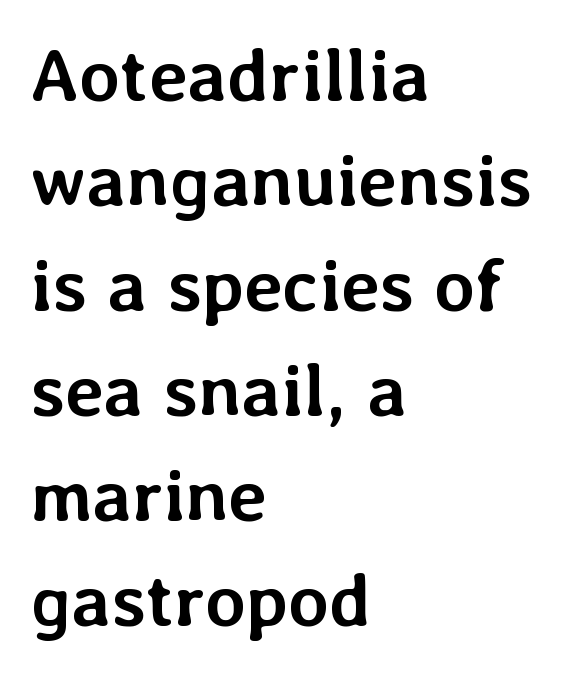
These lines were composed using upright roman letters. Decoration check: the copy has no underline. Whoever set this chose a conventional vertical rhythm. The glyphs have the mass of a bold cut.
